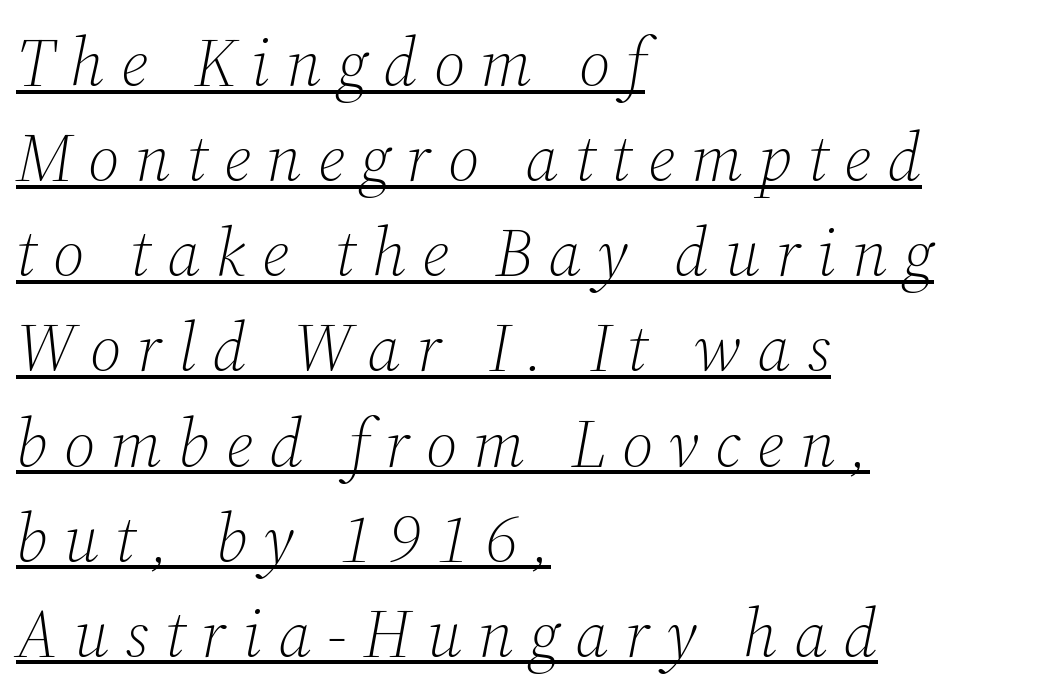
The image shows 67 px light serif type, italic (leaning right); set left-aligned, normal line spacing (1.42x), unusually wide letter spacing (+0.24 em), underlined; medium stroke contrast and a medium x-height.
